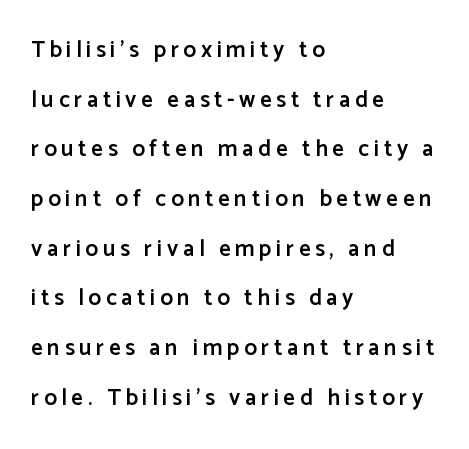
Q: Is the text bold? A: Semi-bold.
Q: Is the text italic (slanted)? A: No, it is upright.
Q: Is the text underlined? A: No.
Q: How is the paragraph aligned? A: Left-aligned.
Q: Is the spacing between letters normal or unusually wide? A: Unusually wide.
Q: Is the spacing between lines tight, normal or loose? A: Loose.
